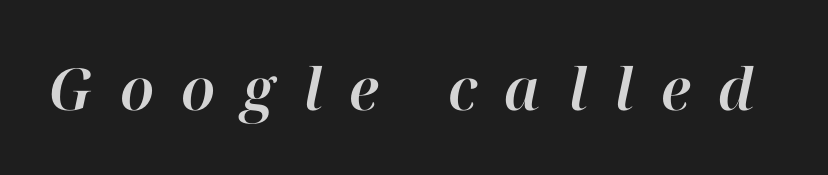
Caption: expanded tracking, letters set apart. Has an underline been added? It has not. Looking at the ascenders, they clearly lean. The face used here is proportionally spaced, like ordinary book or web type.
